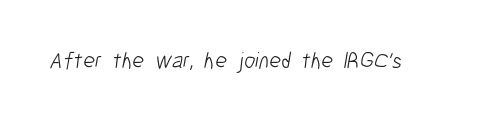
The image shows 23 px text type; set normal letter spacing, not underlined.
